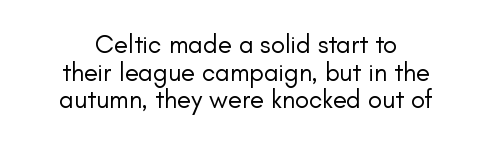
{"italic": "no", "bold": "no", "underline": "no", "line_spacing": "tight", "line_spacing_ratio": 1.06, "letter_spacing": "normal", "letter_spacing_em": 0.0, "glyph_px": 26}
